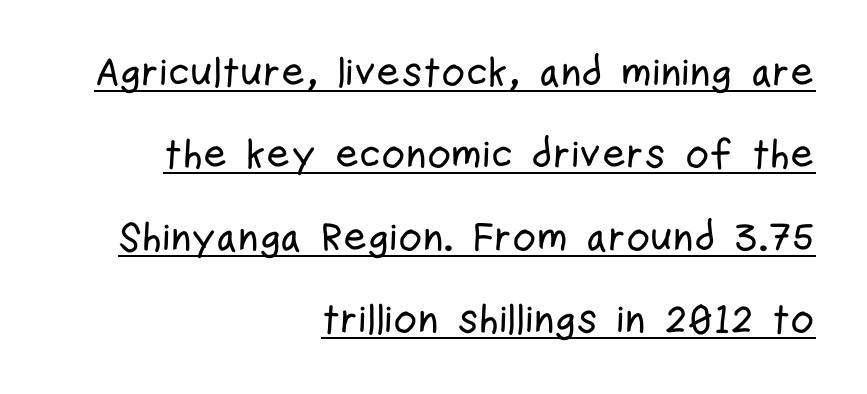
The image shows 41 px condensed sans-serif type, upright; set right-aligned, loose line spacing (2.01x), normal letter spacing, underlined; low stroke contrast and a medium x-height.
